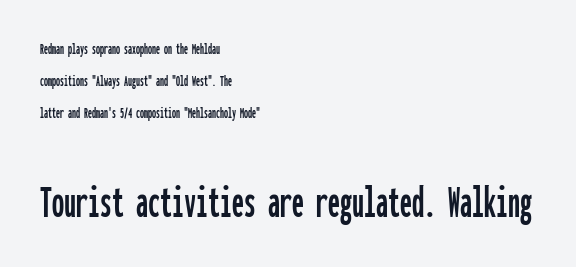
The image shows 48 px condensed sans-serif type, upright, monospaced; set left-aligned, loose line spacing (2.01x), normal letter spacing, not underlined; the second (bottom) block is 3.0x larger; low stroke contrast and a medium x-height.
